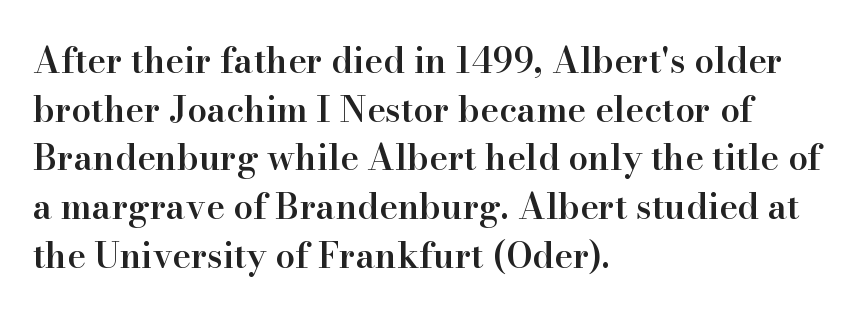
Q: Is the text bold? A: Semi-bold.
Q: Is the text italic (slanted)? A: No, it is upright.
Q: Is the typeface a serif or a sans-serif typeface? A: Serif.
Q: Is the text underlined? A: No.
Q: How is the paragraph aligned? A: Left-aligned.
Q: Is the spacing between letters normal or unusually wide? A: Normal.
Q: Is the spacing between lines tight, normal or loose? A: Normal.
Q: Width (condensed, normal, or wide)? A: Normal.
Q: Stroke contrast? A: High.
Q: x-height? A: Small.
Q: Monospaced? A: No.
